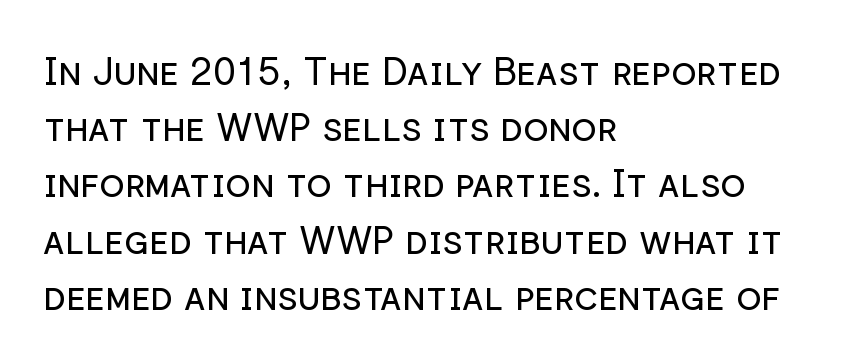
A roman cut, with each character standing at attention. The paragraph has a hard left edge and a soft right edge. This is not heavy type; no bold has been used. There is no visible air inserted between adjacent glyphs. Underline: absent. Notice how descenders clear the ascenders below comfortably — that's standard leading.
